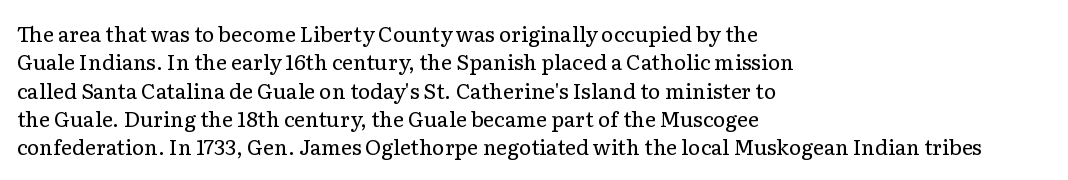
The image shows 21 px text type, upright; set left-aligned, normal line spacing (1.35x), normal letter spacing, not underlined.
